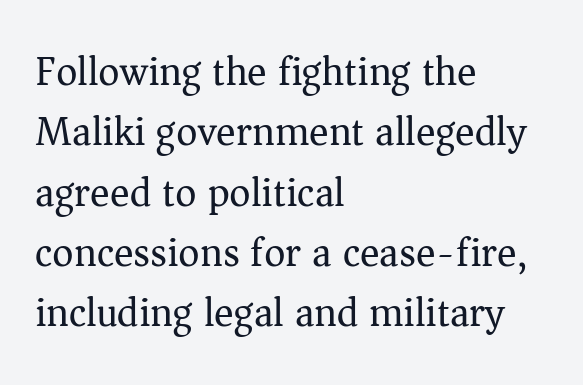
A normal amount of white space separates one row of letters from the next. Lines of text with bare space underneath. The lettering stays uniformly vertical, giving the passage a roman look. Here the designer chose a conventional face with non-uniform glyph widths. The gaps between neighbouring characters are ordinary and unremarkable.
